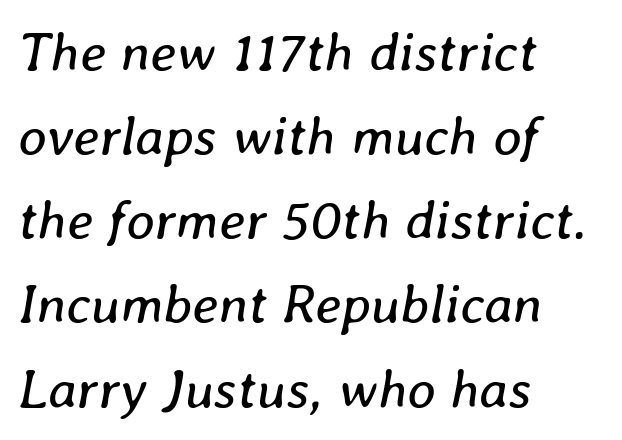
The image shows 55 px regular-weight type, italic (leaning right); set left-aligned, normal line spacing (1.53x), normal letter spacing, not underlined; low stroke contrast and a medium x-height.
